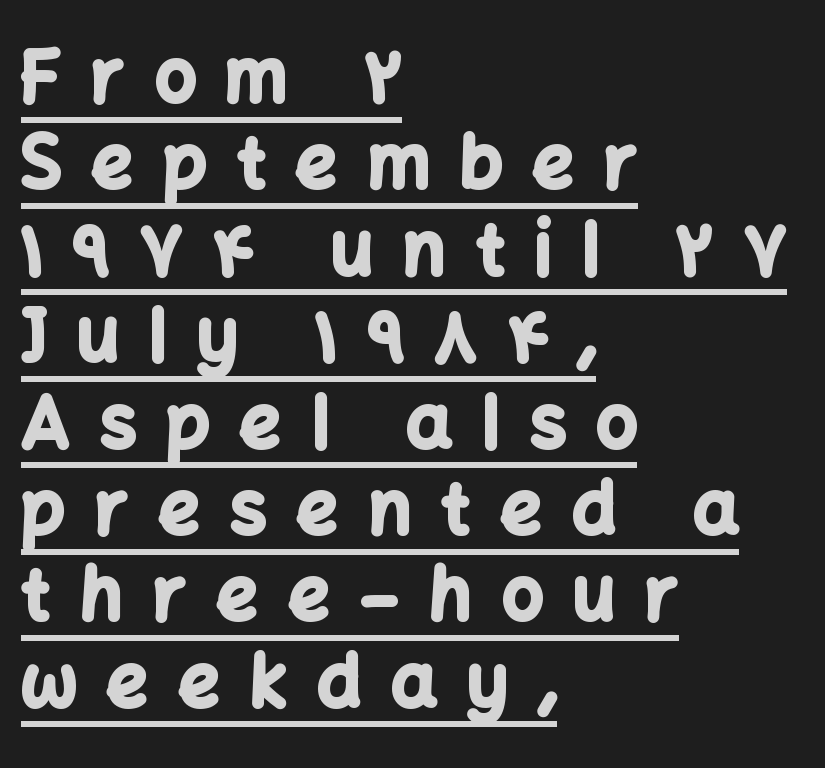
The image shows 72 px bold sans-serif type, upright; set left-aligned, line spacing 1.2x, unusually wide letter spacing (+0.42 em), underlined; low stroke contrast and a medium x-height.
